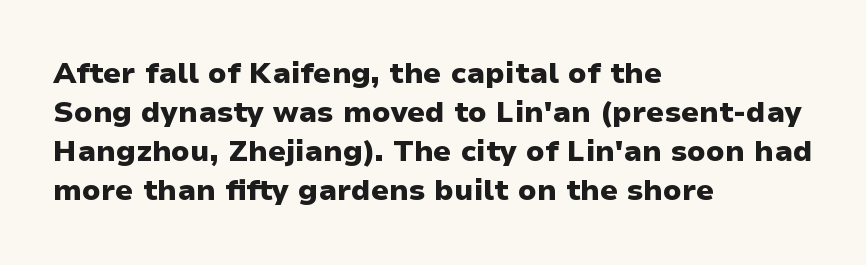
{"serif": "no", "italic": "no", "bold": "yes", "weight": "heavy", "width": "normal", "stroke_contrast": "low", "x_height": "medium", "monospaced": "no", "underline": "no", "align": "left", "line_spacing": "normal", "line_spacing_ratio": 1.35, "letter_spacing": "normal", "letter_spacing_em": 0.0, "glyph_px": 29}
